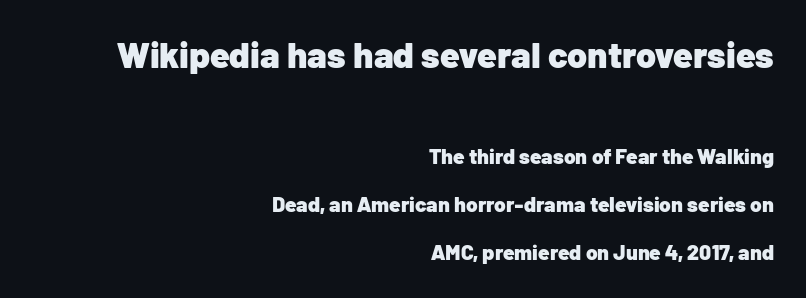
The image shows 36 px heavy sans-serif type, upright; set right-aligned, loose line spacing (2.29x), normal letter spacing, not underlined; the first (top) block is 1.71x larger; low stroke contrast and a medium x-height.
